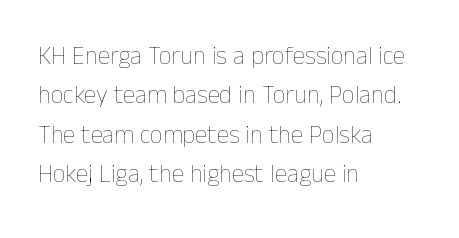
The image shows 25 px text type, upright; set left-aligned, normal line spacing (1.58x), normal letter spacing, not underlined.
